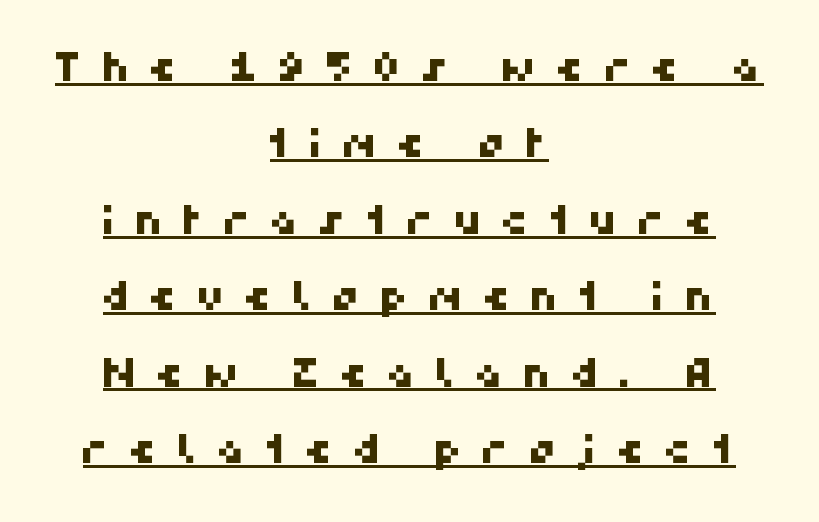
Q: Is the typeface a serif or a sans-serif typeface? A: Sans-serif.
Q: Is the text underlined? A: Yes.
Q: How is the paragraph aligned? A: Centered.
Q: Is the spacing between letters normal or unusually wide? A: Unusually wide.
Q: Is the spacing between lines tight, normal or loose? A: Loose.
Q: Width (condensed, normal, or wide)? A: Normal.
Q: Stroke contrast? A: High.
Q: x-height? A: Medium.
Q: Monospaced? A: No.
